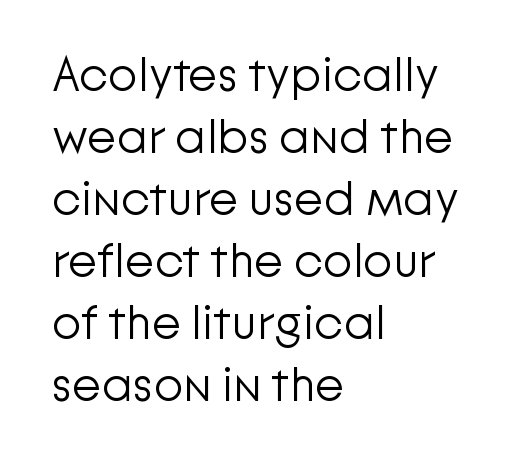
The image shows 48 px light sans-serif type, upright; set left-aligned, normal line spacing (1.29x), normal letter spacing, not underlined; low stroke contrast and a medium x-height.
